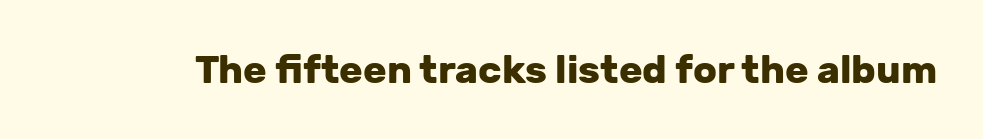
{"serif": "no", "italic": "no", "bold": "yes", "weight": "heavy", "width": "normal", "stroke_contrast": "low", "x_height": "medium", "monospaced": "no", "underline": "no", "letter_spacing": "normal", "letter_spacing_em": 0.0, "glyph_px": 39}
